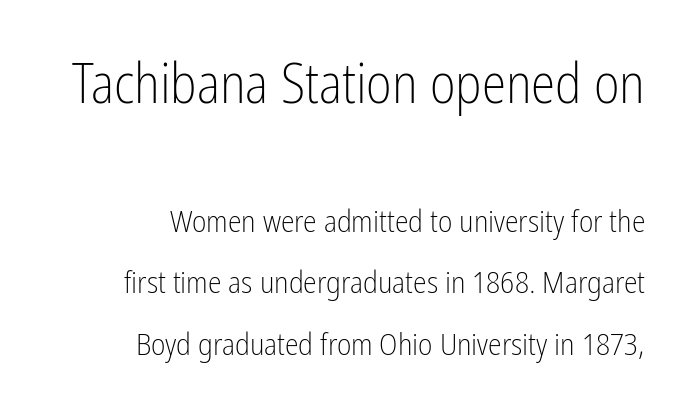
Q: Is the text bold? A: No.
Q: Is the text italic (slanted)? A: No, it is upright.
Q: Is the typeface a serif or a sans-serif typeface? A: Sans-serif.
Q: Is the text underlined? A: No.
Q: Is the spacing between letters normal or unusually wide? A: Normal.
Q: Is the spacing between lines tight, normal or loose? A: Loose.
Q: Which block of text is set in a larger size, the first (top) or the second (bottom)? A: The first (top) one.
Q: Width (condensed, normal, or wide)? A: Condensed.
Q: Stroke contrast? A: Low.
Q: x-height? A: Medium.
Q: Monospaced? A: No.
